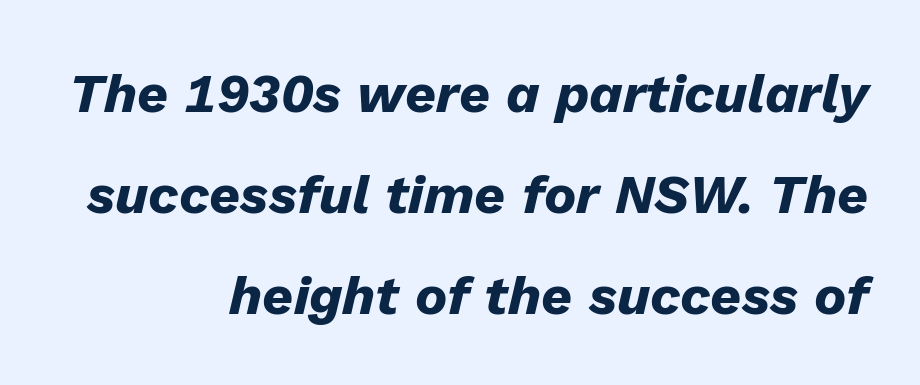
Q: Is the text bold? A: Yes.
Q: Is the text italic (slanted)? A: Yes, it leans right by about 13 degrees.
Q: Is the text underlined? A: No.
Q: How is the paragraph aligned? A: Right-aligned.
Q: Is the spacing between letters normal or unusually wide? A: Normal.
Q: Width (condensed, normal, or wide)? A: Normal.
Q: Stroke contrast? A: Low.
Q: x-height? A: Medium.
Q: Monospaced? A: No.
